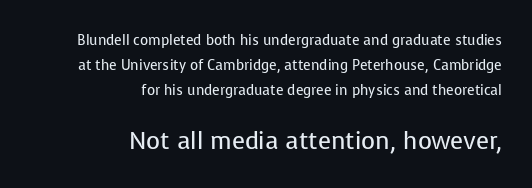
{"italic": "no", "bold": "no", "underline": "no", "align": "right", "line_spacing_ratio": 1.77, "letter_spacing": "normal", "letter_spacing_em": 0.0, "larger_block": "second", "size_ratio": 1.71, "glyph_px": 24}
